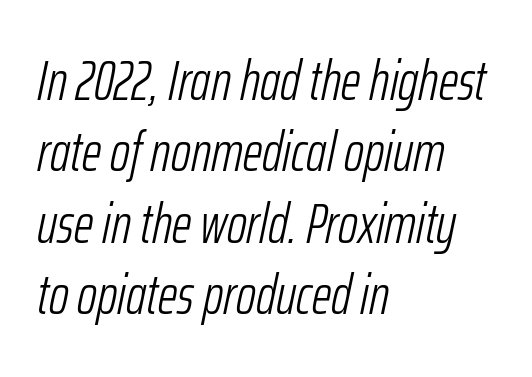
The image shows 55 px light, condensed type, italic (leaning right); set left-aligned, normal line spacing (1.3x), normal letter spacing, not underlined; low stroke contrast and a medium x-height.
